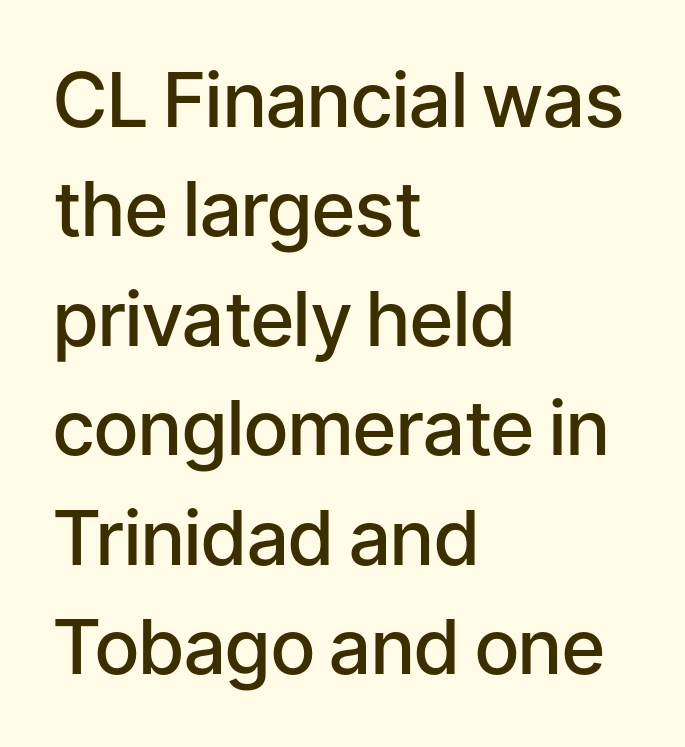
The glyphs have the mass of a demibold cut, below bold. Successive baselines arrive at the customary interval. Does the type have serifs? No, each stem ends abruptly. Character widths vary here, with narrow letters taking less room than wide ones. In CSS terms this would be text-align: left.
